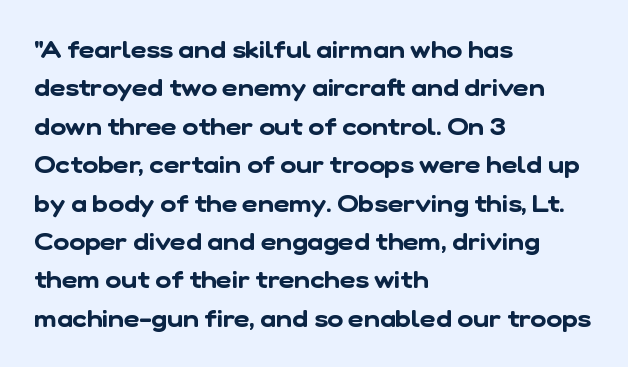
The image shows 24 px text type; set left-aligned, normal line spacing (1.6x), normal letter spacing, not underlined.
